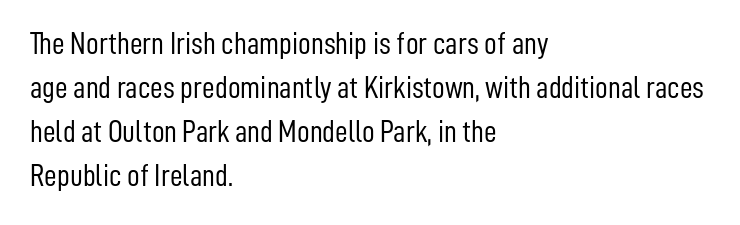
{"serif": "no", "italic": "no", "bold": "no", "weight": "light", "width": "condensed", "stroke_contrast": "low", "x_height": "medium", "monospaced": "no", "underline": "no", "align": "left", "line_spacing": "normal", "line_spacing_ratio": 1.42, "letter_spacing": "normal", "letter_spacing_em": 0.0, "glyph_px": 31}
